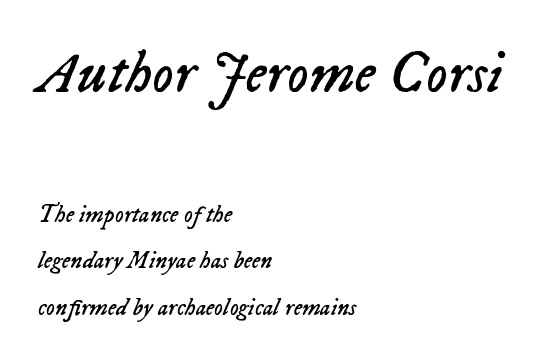
Every character sits at an angle, as italics do. The face used here is proportionally spaced, like ordinary book or web type. Default kerning and tracking; the words read as compact shapes. Widely set lines give the paragraph a tall, airy silhouette.
